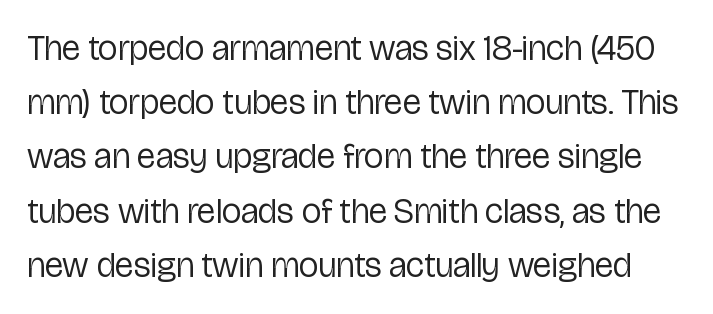
Q: Is the text bold? A: No.
Q: Is the text italic (slanted)? A: No, it is upright.
Q: Is the typeface a serif or a sans-serif typeface? A: Sans-serif.
Q: Is the text underlined? A: No.
Q: Is the spacing between letters normal or unusually wide? A: Normal.
Q: Is the spacing between lines tight, normal or loose? A: Normal.
Q: Width (condensed, normal, or wide)? A: Condensed.
Q: Stroke contrast? A: Low.
Q: x-height? A: Medium.
Q: Monospaced? A: No.
